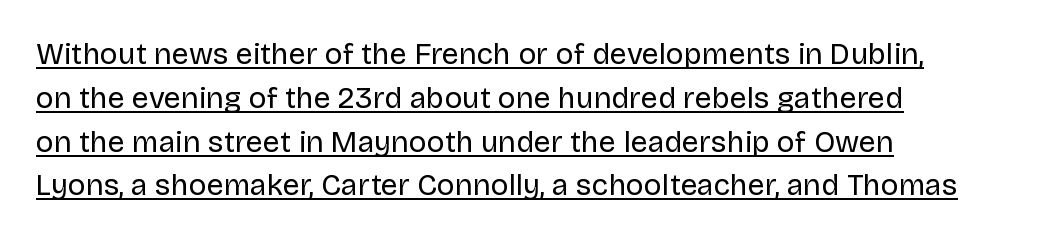
The image shows 30 px regular-weight sans-serif type, upright; set left-aligned, normal line spacing (1.46x), normal letter spacing, underlined; low stroke contrast and a large x-height.
